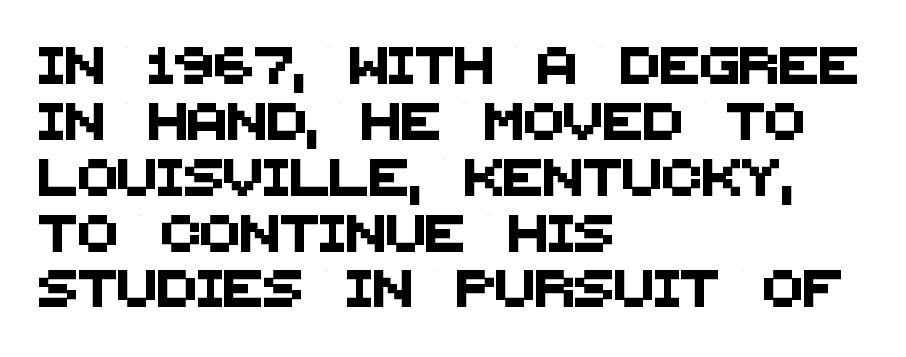
The image shows 37 px sans-serif type; set left-aligned, normal line spacing (1.51x), normal letter spacing, not underlined; medium stroke contrast and a large x-height.
